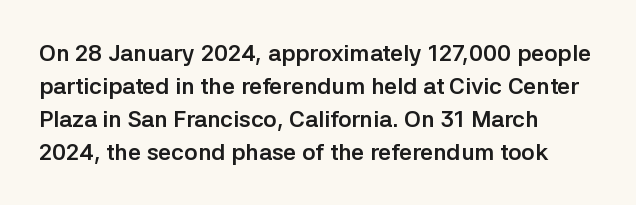
The image shows 23 px bold type, upright; set left-aligned, normal line spacing (1.43x), normal letter spacing, not underlined.
